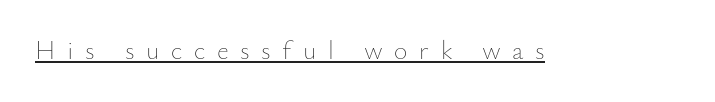
{"italic": "no", "bold": "no", "underline": "yes", "letter_spacing": "wide", "letter_spacing_em": 0.45, "glyph_px": 26}
